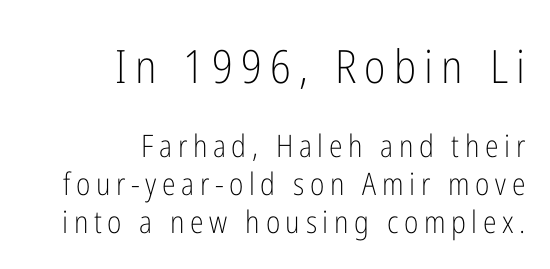
{"serif": "no", "italic": "no", "bold": "no", "weight": "light", "width": "condensed", "stroke_contrast": "low", "x_height": "medium", "monospaced": "no", "underline": "no", "align": "right", "line_spacing_ratio": 1.22, "larger_block": "first", "size_ratio": 1.48, "glyph_px": 46}
